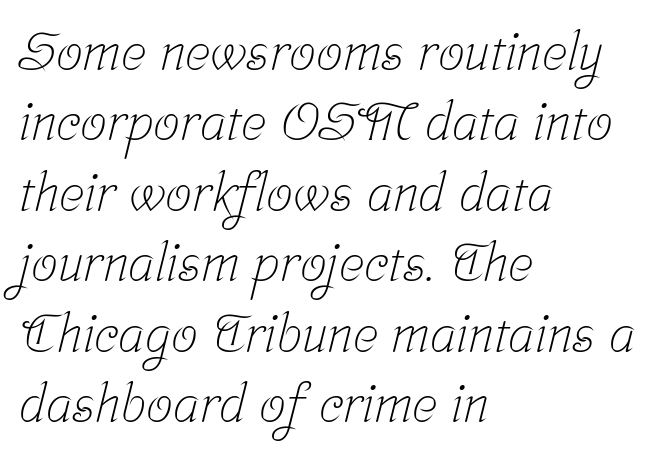
Stroke terminals: seriffed. Bare-footed words on every line. This rendering leaves character spacing at its baseline value. Stems here are at most as thick as an everyday book face. What's the leading like? Ordinary, nothing unusual. Line starts are locked; line ends wander.
